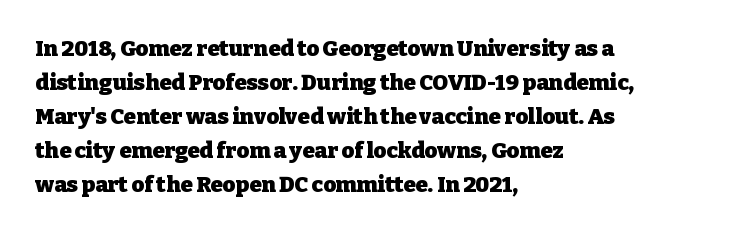
Q: Is the text bold? A: Yes.
Q: Is the text italic (slanted)? A: No, it is upright.
Q: Is the text underlined? A: No.
Q: How is the paragraph aligned? A: Left-aligned.
Q: Is the spacing between letters normal or unusually wide? A: Normal.
Q: Is the spacing between lines tight, normal or loose? A: Normal.
